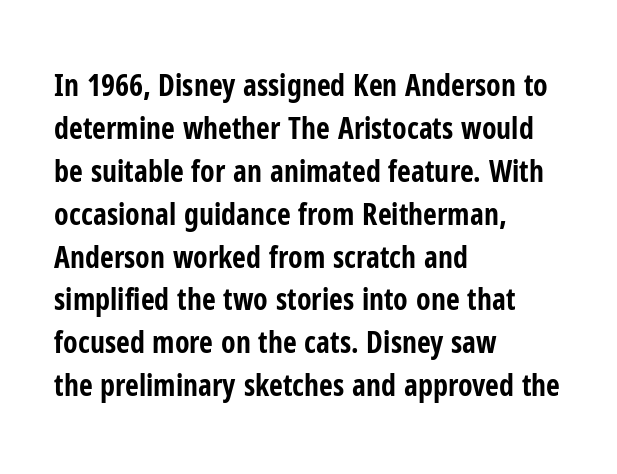
Q: Is the text bold? A: Yes.
Q: Is the text italic (slanted)? A: No, it is upright.
Q: Is the typeface a serif or a sans-serif typeface? A: Sans-serif.
Q: Is the text underlined? A: No.
Q: How is the paragraph aligned? A: Left-aligned.
Q: Is the spacing between letters normal or unusually wide? A: Normal.
Q: Is the spacing between lines tight, normal or loose? A: Normal.
Q: Width (condensed, normal, or wide)? A: Condensed.
Q: Stroke contrast? A: Low.
Q: x-height? A: Medium.
Q: Monospaced? A: No.
